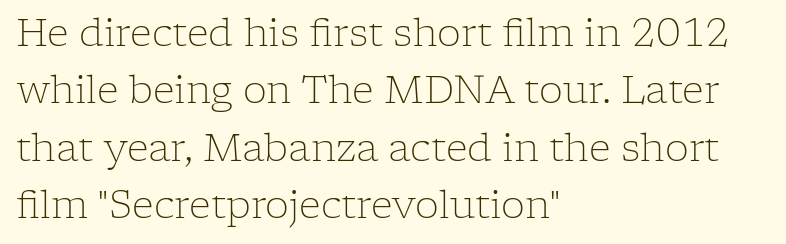
The image shows 38 px light serif type, upright; set left-aligned, normal line spacing (1.51x), normal letter spacing, not underlined; low stroke contrast and a medium x-height.
